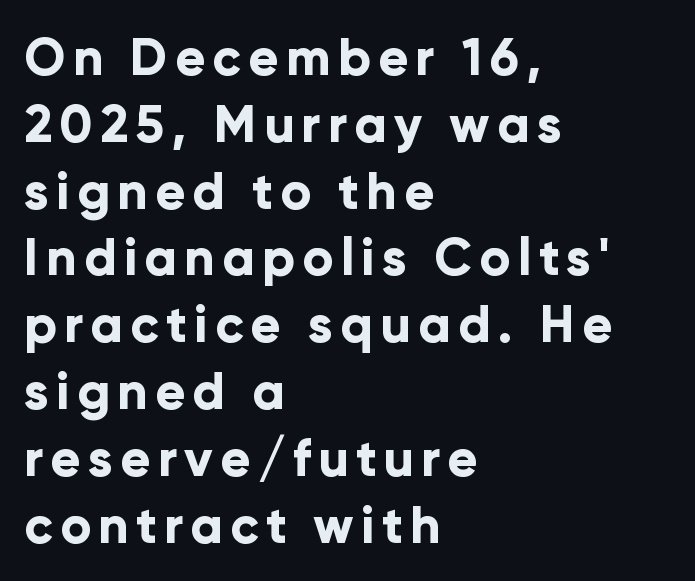
{"serif": "no", "italic": "no", "bold": "yes", "weight": "bold", "width": "normal", "stroke_contrast": "low", "x_height": "medium", "monospaced": "no", "underline": "no", "align": "left", "line_spacing": "normal", "line_spacing_ratio": 1.31, "glyph_px": 51}
